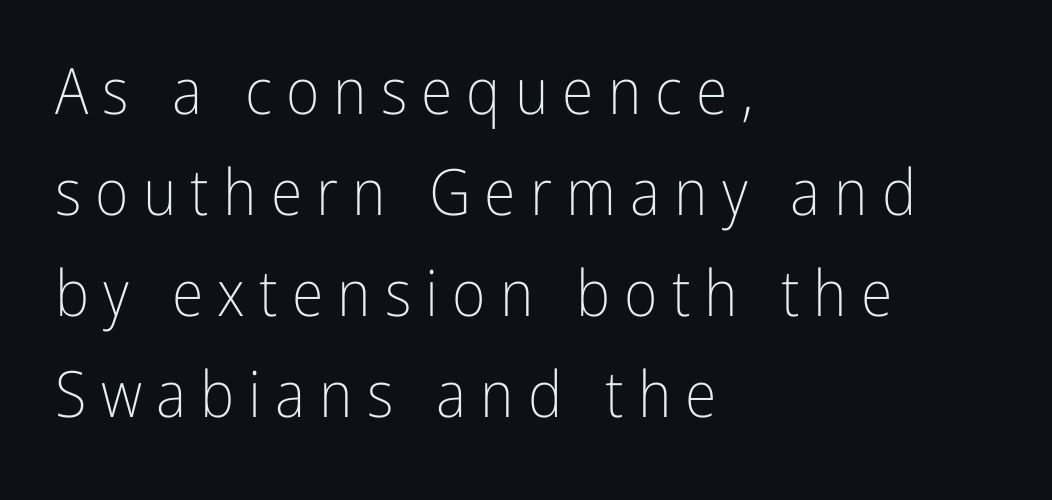
This sample uses expanded letter spacing, leaving extra air between glyphs. Clear beneath every line of the passage. Examine the stroke ends and you'll find no serifs. Every row of glyphs begins at an identical x-position on the left.
